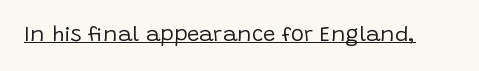
{"italic": "no", "bold": "no", "underline": "yes", "letter_spacing": "normal", "letter_spacing_em": 0.0, "glyph_px": 22}
